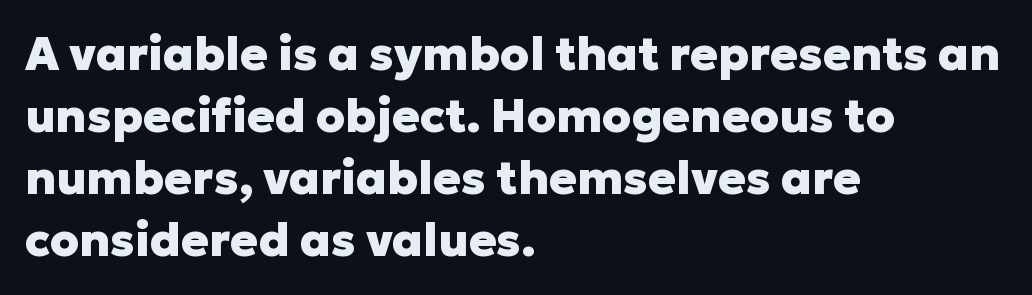
{"serif": "no", "italic": "no", "bold": "yes", "weight": "heavy", "width": "normal", "stroke_contrast": "low", "x_height": "medium", "monospaced": "no", "underline": "no", "align": "left", "line_spacing": "normal", "line_spacing_ratio": 1.35, "letter_spacing": "normal", "letter_spacing_em": 0.0, "glyph_px": 46}
